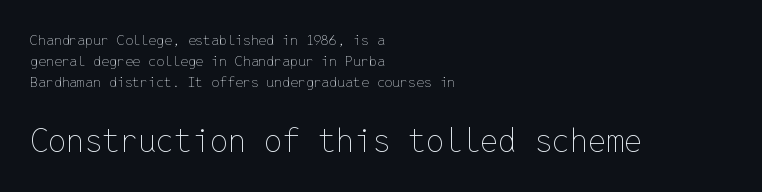
Nothing heavy about these letters — not bold at all. Spacing verdict: monospaced, one width for all characters. If you squint, the bottom block still reads clearly — it's the larger of the two. Notice how descenders clear the ascenders below comfortably — that's standard leading. Lines of text with bare space underneath. One-word summary of the alignment: left.
